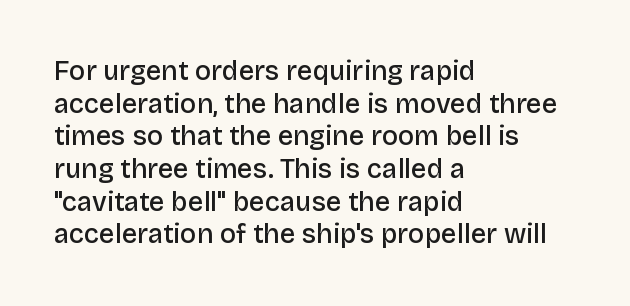
{"italic": "no", "bold": "semi", "underline": "no", "align": "left", "line_spacing_ratio": 1.21, "letter_spacing": "normal", "letter_spacing_em": 0.0, "glyph_px": 27}
